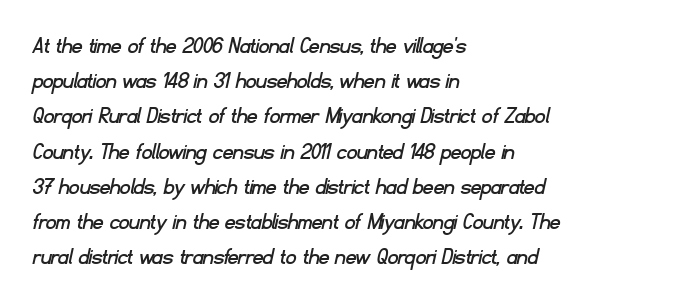
The image shows 25 px text type; set left-aligned, normal line spacing (1.41x), normal letter spacing, not underlined.
